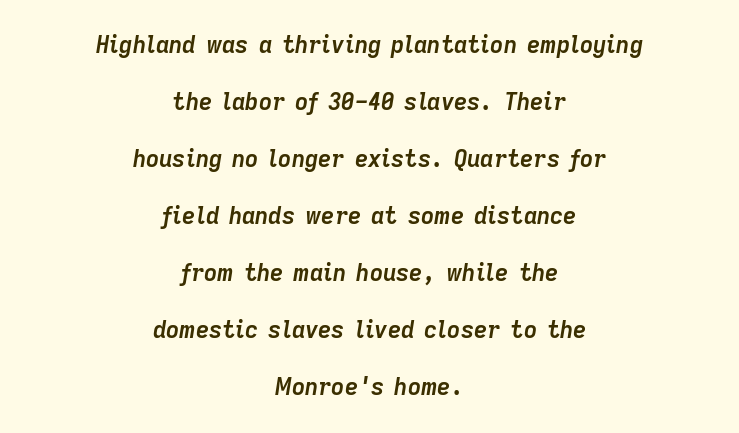
The image shows 23 px bold type, italic (leaning right); set centered, loose line spacing (2.48x), normal letter spacing, not underlined.
